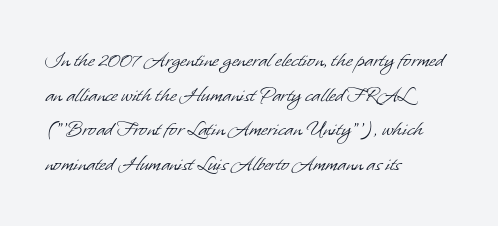
Q: Is the text bold? A: No.
Q: Is the text underlined? A: No.
Q: How is the paragraph aligned? A: Left-aligned.
Q: Is the spacing between letters normal or unusually wide? A: Normal.
Q: Is the spacing between lines tight, normal or loose? A: Normal.
